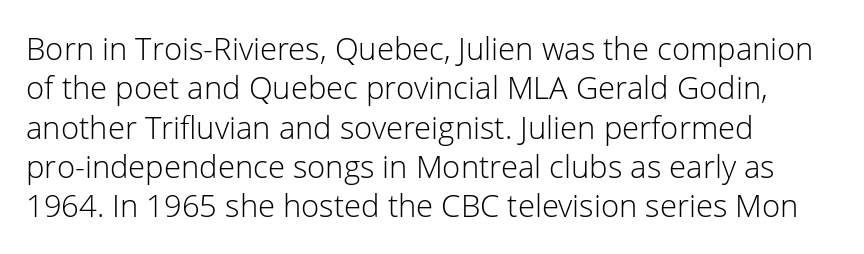
The image shows 31 px light sans-serif type, upright; set left-aligned, normal line spacing (1.27x), normal letter spacing, not underlined; low stroke contrast and a medium x-height.
